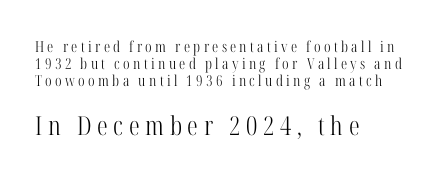
Q: Is the text bold? A: No.
Q: Is the text italic (slanted)? A: No, it is upright.
Q: Is the text underlined? A: No.
Q: How is the paragraph aligned? A: Left-aligned.
Q: Is the spacing between letters normal or unusually wide? A: Unusually wide.
Q: Is the spacing between lines tight, normal or loose? A: Tight.
Q: Which block of text is set in a larger size, the first (top) or the second (bottom)? A: The second (bottom) one.
